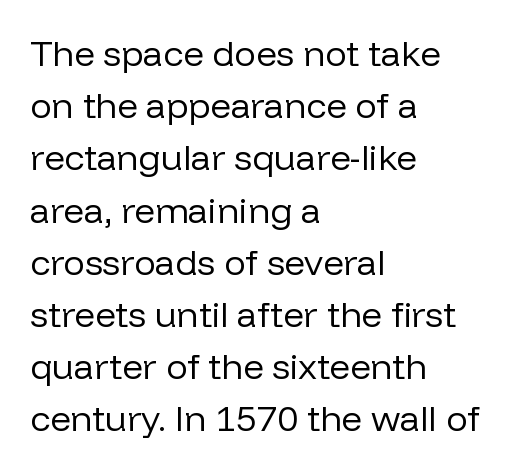
Descenders are the only things crossing below the line. A normal amount of white space separates one row of letters from the next. Ascenders rise straight up at ninety degrees. The compositor pushed each line to the left boundary. Stems here are at most as thick as an everyday book face.
